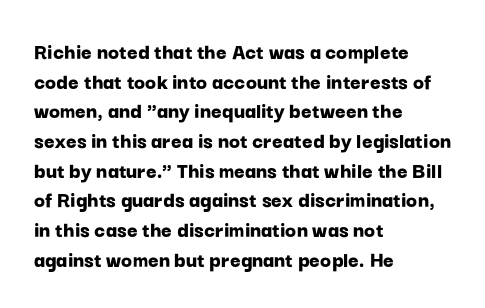
{"italic": "no", "bold": "yes", "underline": "no", "align": "left", "line_spacing": "normal", "line_spacing_ratio": 1.29, "letter_spacing": "normal", "letter_spacing_em": 0.0, "glyph_px": 23}
